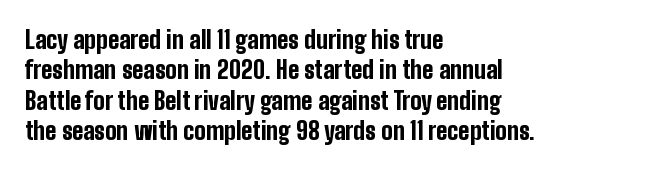
{"italic": "no", "bold": "yes", "underline": "no", "align": "left", "line_spacing": "normal", "line_spacing_ratio": 1.27, "letter_spacing": "normal", "letter_spacing_em": 0.0, "glyph_px": 24}
